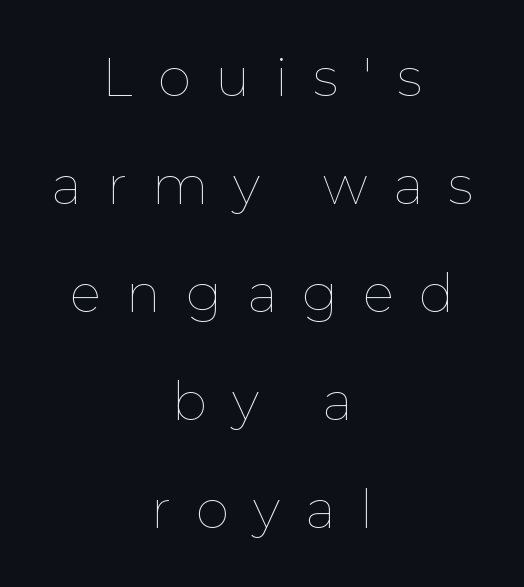
It's the straight-up-and-down kind of type. Words appear elongated and porous because spacing is wide. What's the leading like? Stretched, with rows far apart. Honestly, there is no underline to notice here at all. Alignment: centered.
